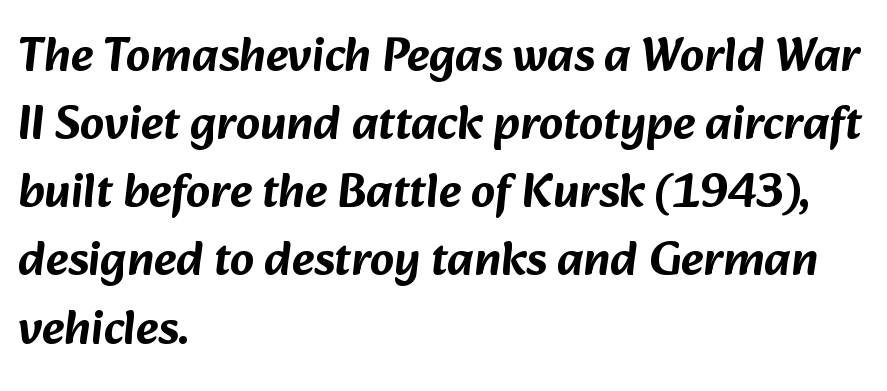
{"serif": "no", "width": "normal", "stroke_contrast": "low", "x_height": "medium", "monospaced": "no", "underline": "no", "align": "left", "line_spacing": "normal", "line_spacing_ratio": 1.42, "letter_spacing": "normal", "letter_spacing_em": 0.0, "glyph_px": 48}
